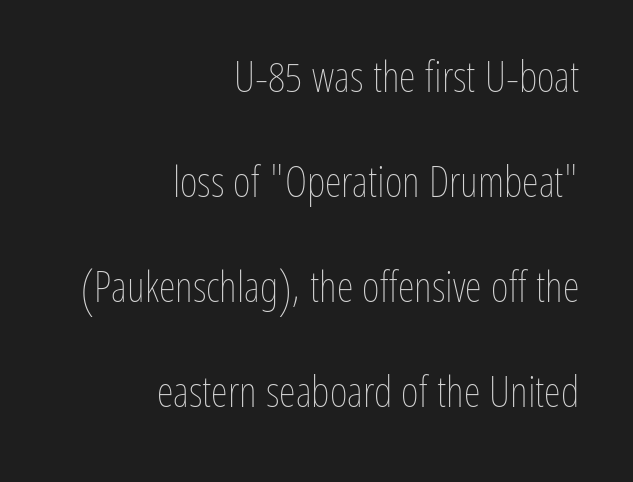
The image shows 43 px thin, condensed type, upright; set right-aligned, loose line spacing (2.44x), normal letter spacing, not underlined; low stroke contrast and a medium x-height.
